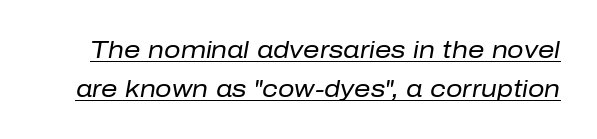
Q: Is the text bold? A: No.
Q: Is the text italic (slanted)? A: Yes, it leans right by about 10 degrees.
Q: Is the text underlined? A: Yes.
Q: Is the spacing between letters normal or unusually wide? A: Normal.
Q: Is the spacing between lines tight, normal or loose? A: Normal.
